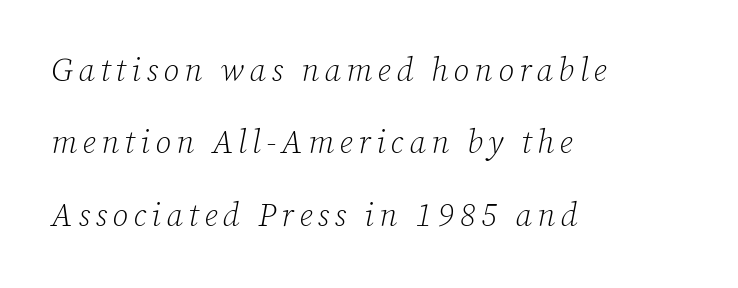
Q: Is the text bold? A: No.
Q: Is the text italic (slanted)? A: Yes, it leans right by about 12 degrees.
Q: Is the typeface a serif or a sans-serif typeface? A: Serif.
Q: Is the text underlined? A: No.
Q: How is the paragraph aligned? A: Left-aligned.
Q: Is the spacing between lines tight, normal or loose? A: Loose.
Q: Width (condensed, normal, or wide)? A: Normal.
Q: Stroke contrast? A: Low.
Q: x-height? A: Medium.
Q: Monospaced? A: No.
